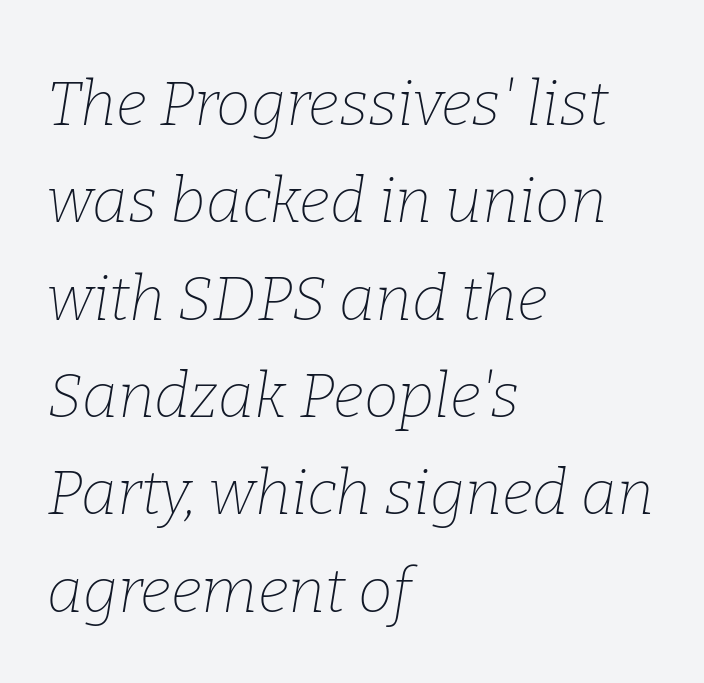
Q: Is the text bold? A: No.
Q: Is the text italic (slanted)? A: Yes, it leans right by about 9 degrees.
Q: Is the typeface a serif or a sans-serif typeface? A: Serif.
Q: Is the text underlined? A: No.
Q: How is the paragraph aligned? A: Left-aligned.
Q: Is the spacing between letters normal or unusually wide? A: Normal.
Q: Is the spacing between lines tight, normal or loose? A: Normal.
Q: Width (condensed, normal, or wide)? A: Normal.
Q: Stroke contrast? A: Low.
Q: x-height? A: Medium.
Q: Monospaced? A: No.
